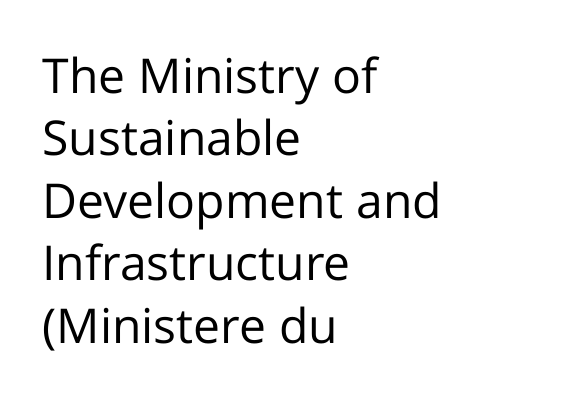
You can tell from the bare stems that sans-serif type was used. Each letter keeps its own natural width here, so spacing adapts to shape. A student would call this left alignment; a typographer would say flush left, rag right. The type is set solid horizontally, with unmodified tracking. Every stem runs plumb, perpendicular to the baseline. Plain, unruled lines of type.
